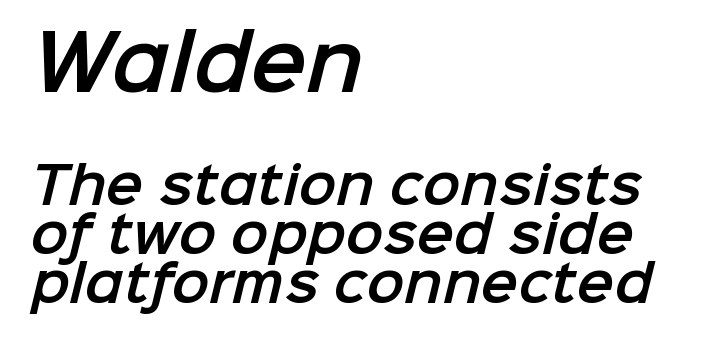
This sample has the flowing, uneven cadence of proportional lettering. Vertically, the passage feels compressed, each row crowding the next. The rendering keeps characters at their native spacing. Caption: multi-line text, flush left, ragged right. The face used here appears at its bigger size in the upper chunk.
